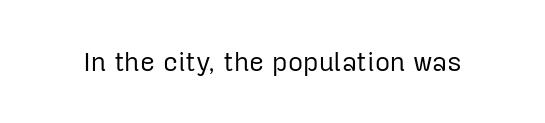
{"italic": "no", "bold": "no", "underline": "no", "letter_spacing": "normal", "letter_spacing_em": 0.0, "glyph_px": 26}
